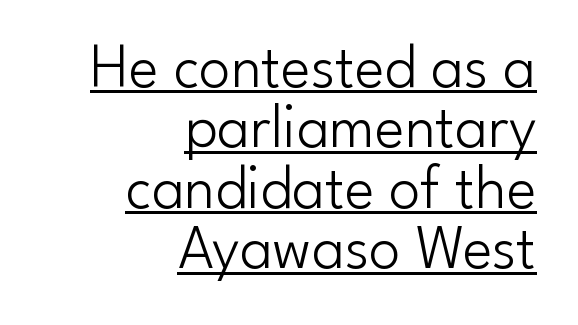
The image shows 63 px light sans-serif type, upright; set right-aligned, tight line spacing (0.96x), normal letter spacing, underlined; low stroke contrast and a small x-height.
